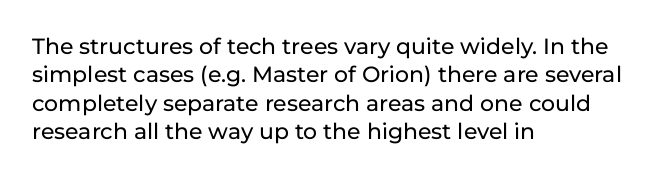
{"italic": "no", "underline": "no", "align": "left", "line_spacing": "normal", "line_spacing_ratio": 1.29, "letter_spacing": "normal", "letter_spacing_em": 0.0, "glyph_px": 22}
